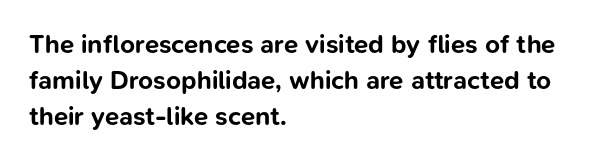
Q: Is the text bold? A: Yes.
Q: Is the text italic (slanted)? A: No, it is upright.
Q: Is the text underlined? A: No.
Q: How is the paragraph aligned? A: Left-aligned.
Q: Is the spacing between letters normal or unusually wide? A: Normal.
Q: Is the spacing between lines tight, normal or loose? A: Normal.
